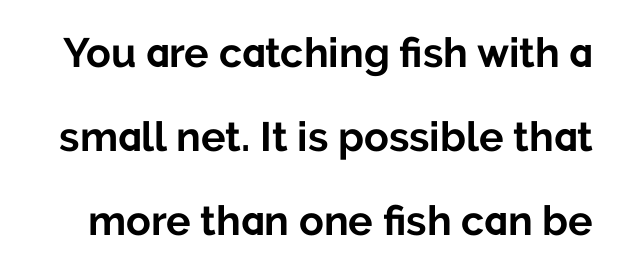
Q: Is the text bold? A: Yes.
Q: Is the text italic (slanted)? A: No, it is upright.
Q: Is the typeface a serif or a sans-serif typeface? A: Sans-serif.
Q: Is the text underlined? A: No.
Q: Is the spacing between letters normal or unusually wide? A: Normal.
Q: Is the spacing between lines tight, normal or loose? A: Loose.
Q: Width (condensed, normal, or wide)? A: Normal.
Q: Stroke contrast? A: Low.
Q: x-height? A: Medium.
Q: Monospaced? A: No.
